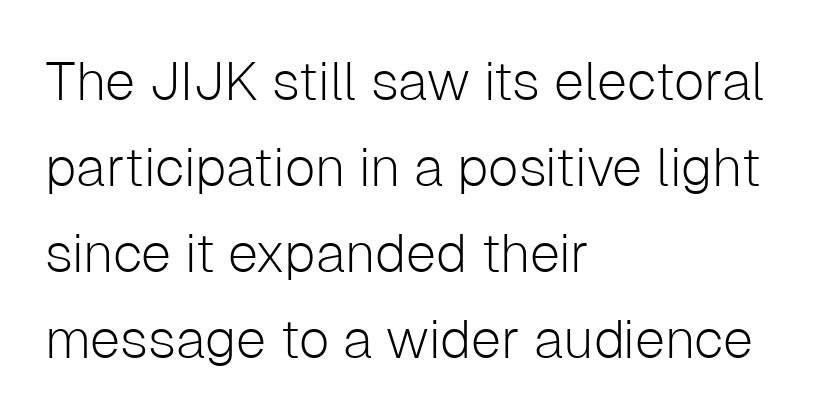
Evenly set lines give the paragraph a standard silhouette. The font sits on the lighter half of the weight spectrum, regular included. Between one letter and the next there's only the usual sliver of space. The space directly below the letters is spotless. The passage is arranged the way most books set body copy — flush left.
